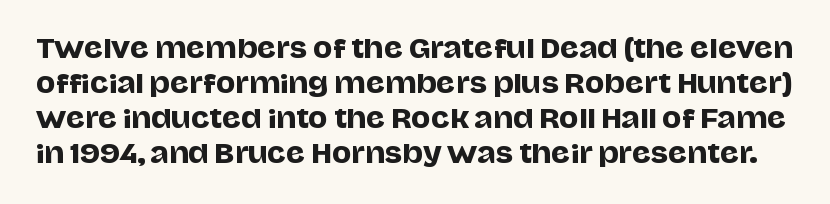
{"italic": "no", "underline": "no", "line_spacing": "normal", "line_spacing_ratio": 1.34, "letter_spacing": "normal", "letter_spacing_em": 0.0, "glyph_px": 26}
